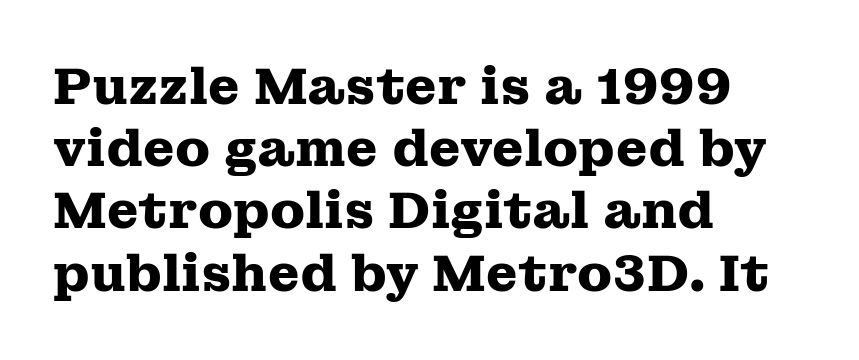
{"serif": "yes", "italic": "no", "bold": "yes", "weight": "heavy", "width": "wide", "stroke_contrast": "medium", "x_height": "medium", "monospaced": "no", "underline": "no", "align": "left", "line_spacing_ratio": 1.22, "letter_spacing": "normal", "letter_spacing_em": 0.0, "glyph_px": 51}
